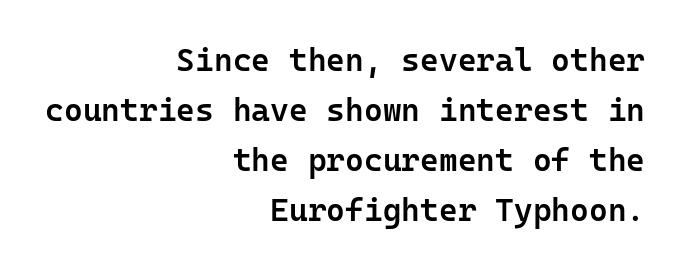
Look at the tracking — it's just the regular setting, nothing added. Type style note: lacks serifs. Moderately thickened strokes mark this as semibold type. Clear beneath every line of the passage. The line-height multiplier appears to be the usual default. The passage shown is typed in a monospace face where columns stay perfectly aligned.
